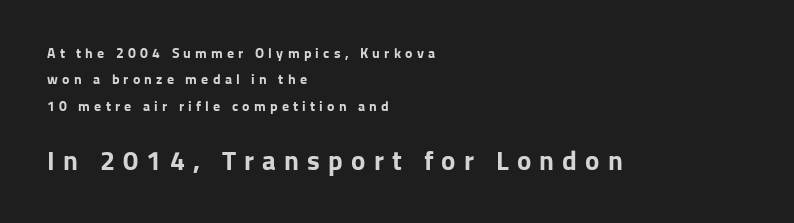
Bold? Absolutely — the strokes are thick and heavy. The more generous point size was reserved for the lower chunk. Bare-footed words on every line. If you drew a line through each stem, it would be perfectly vertical. Between one letter and the next there's a generous, obvious gap.
